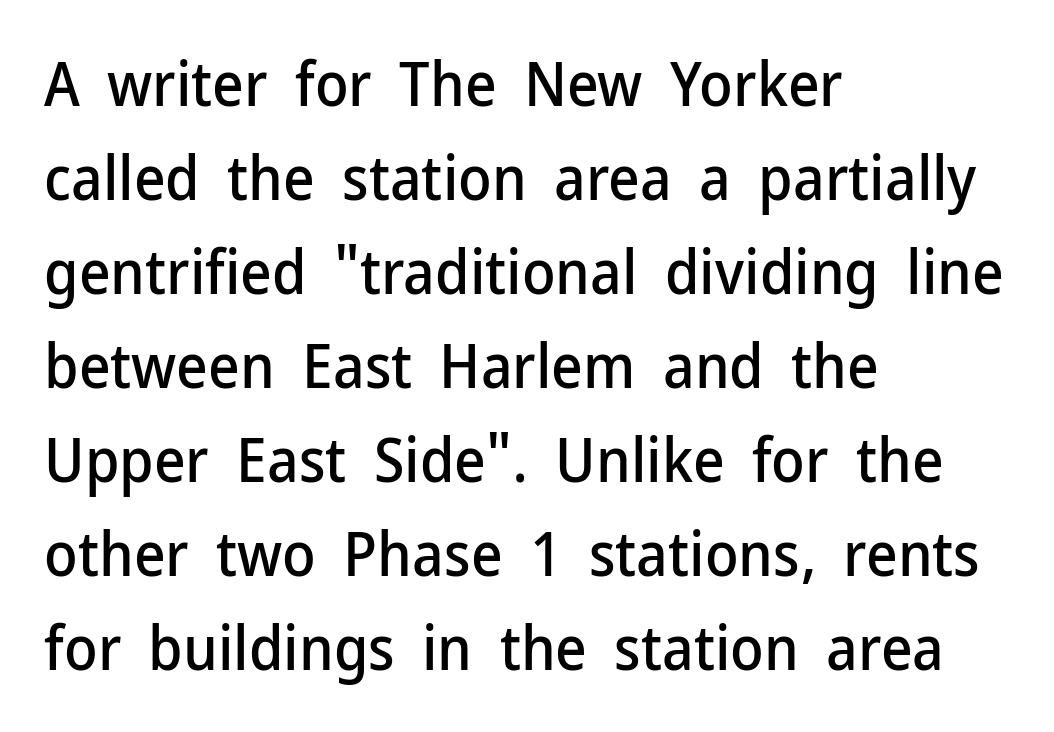
The image shows 61 px sans-serif type, upright; set left-aligned, normal line spacing (1.54x), normal letter spacing, not underlined; low stroke contrast and a medium x-height.
